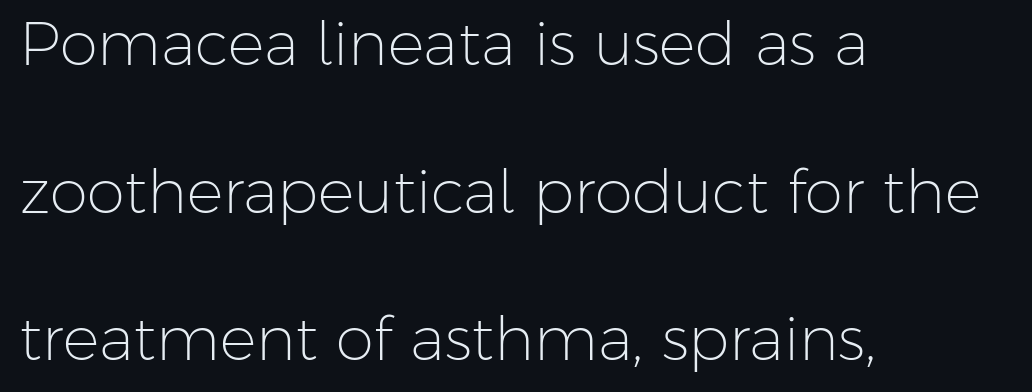
Q: Is the text bold? A: No.
Q: Is the text italic (slanted)? A: No, it is upright.
Q: Is the typeface a serif or a sans-serif typeface? A: Sans-serif.
Q: Is the text underlined? A: No.
Q: How is the paragraph aligned? A: Left-aligned.
Q: Is the spacing between letters normal or unusually wide? A: Normal.
Q: Is the spacing between lines tight, normal or loose? A: Loose.
Q: Width (condensed, normal, or wide)? A: Normal.
Q: Stroke contrast? A: Low.
Q: x-height? A: Medium.
Q: Monospaced? A: No.
